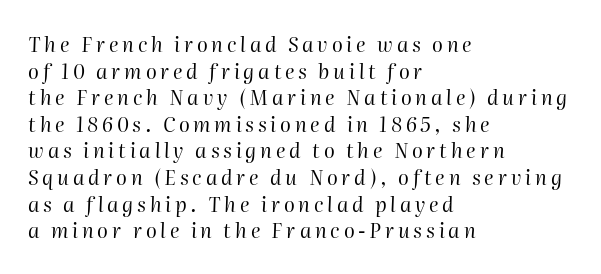
This sample keeps an unexceptional amount of space between lines. If you drew a ruler down the left edge, every line would touch it. The weight would be labelled regular, book, light, or lighter still. Designer's note — italics engaged.
